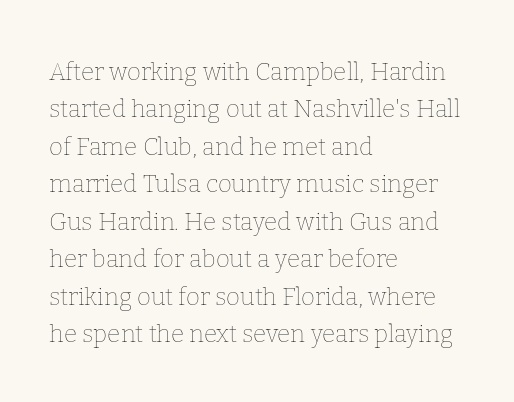
{"italic": "no", "bold": "no", "underline": "no", "align": "left", "line_spacing": "normal", "line_spacing_ratio": 1.56, "letter_spacing": "normal", "letter_spacing_em": 0.0, "glyph_px": 24}
